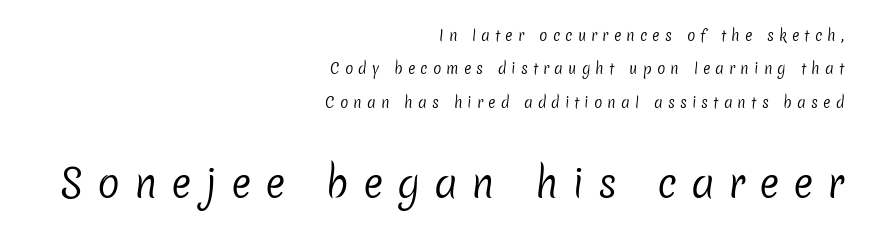
The image shows 38 px regular-weight sans-serif type; set right-aligned, loose line spacing (2.39x), unusually wide letter spacing (+0.36 em), not underlined; the second (bottom) block is 2.71x larger; low stroke contrast and a medium x-height.
